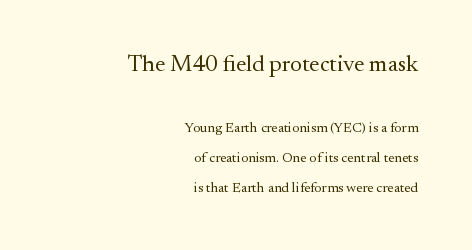
The image shows 23 px text type, upright; set right-aligned, loose line spacing (2.12x), normal letter spacing, not underlined; the first (top) block is 1.64x larger.
